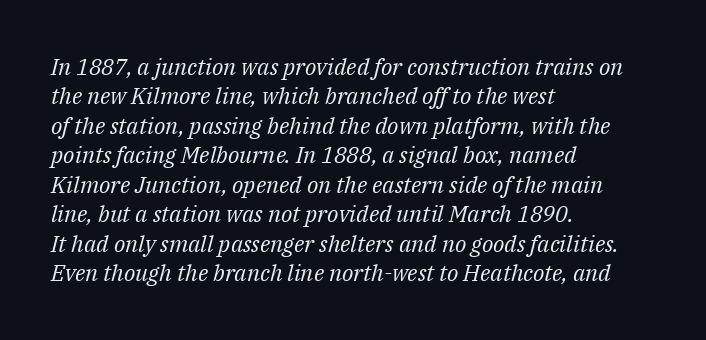
{"italic": "yes", "lean": "right", "slant_degrees": 14, "bold": "no", "underline": "no", "align": "left", "line_spacing": "normal", "line_spacing_ratio": 1.28, "letter_spacing": "normal", "letter_spacing_em": 0.0, "glyph_px": 23}
